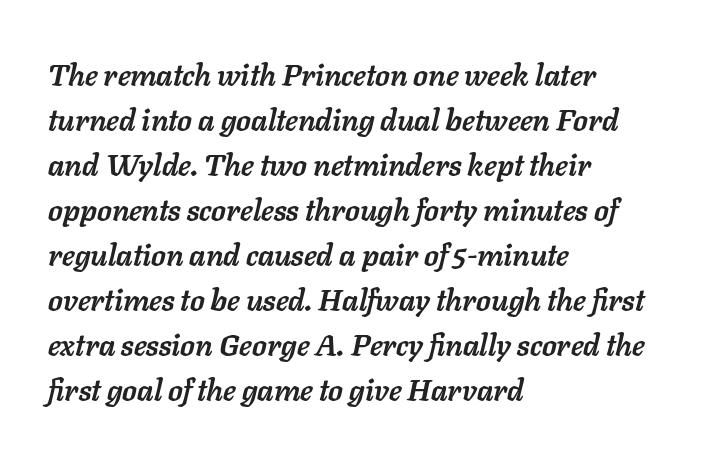
Q: Is the text bold? A: Yes.
Q: Is the text italic (slanted)? A: Yes, it leans right by about 11 degrees.
Q: Is the text underlined? A: No.
Q: How is the paragraph aligned? A: Left-aligned.
Q: Is the spacing between letters normal or unusually wide? A: Normal.
Q: Is the spacing between lines tight, normal or loose? A: Normal.
Q: Width (condensed, normal, or wide)? A: Normal.
Q: Stroke contrast? A: Low.
Q: x-height? A: Medium.
Q: Monospaced? A: No.
